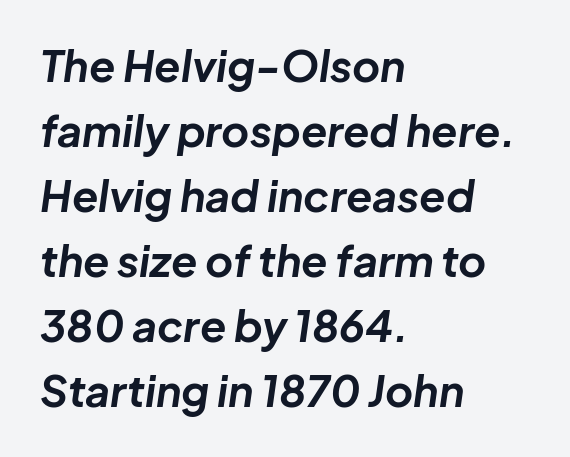
The axis of the letterforms is tilted away from vertical. Type without underlining. Here the designer chose a conventional face with non-uniform glyph widths. One glance says typical: line gaps are just what's usual. This sample uses plain, unmodified letter spacing.
